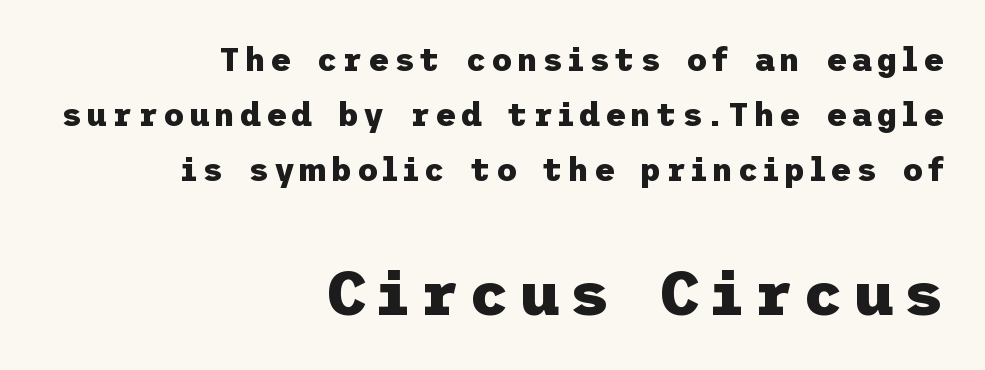
The image shows 63 px heavy sans-serif type, upright; set right-aligned, line spacing 1.72x, not underlined; the second (bottom) block is 1.97x larger; low stroke contrast and a medium x-height.
